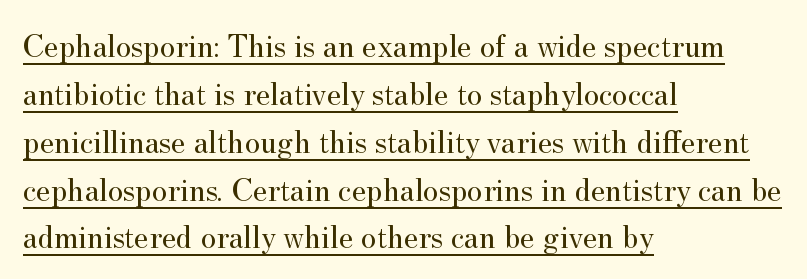
The passage shown is typed in a proportional face where columns would drift. Old-style or modern, the face here clearly has serifs. This sample keeps an unexceptional amount of space between lines. The typography opts for an upright posture over an oblique one. The typeface has the unassuming heft of standard copy or less.
